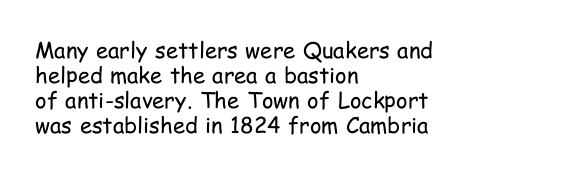
Q: Is the text bold? A: No.
Q: Is the text italic (slanted)? A: No, it is upright.
Q: Is the text underlined? A: No.
Q: How is the paragraph aligned? A: Left-aligned.
Q: Is the spacing between letters normal or unusually wide? A: Normal.
Q: Is the spacing between lines tight, normal or loose? A: Tight.
